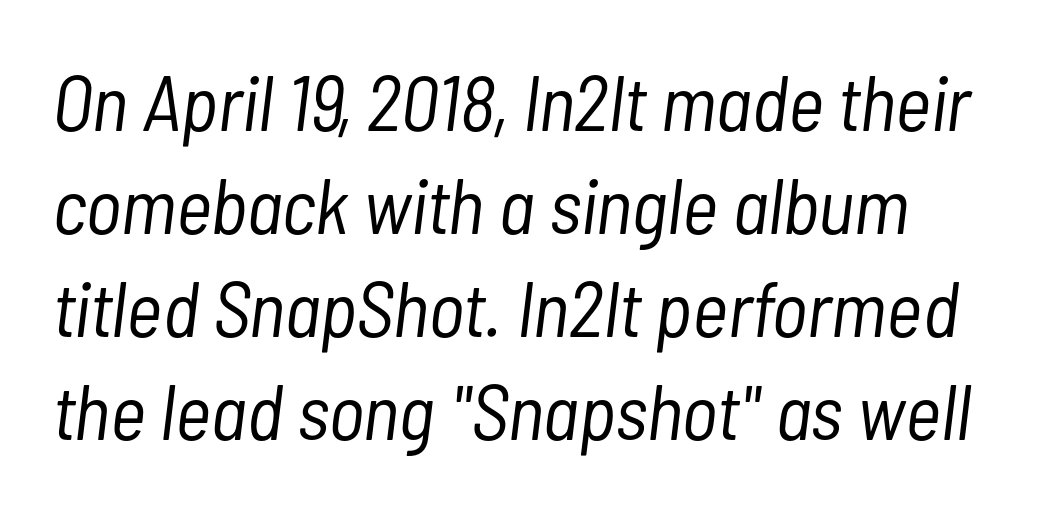
{"italic": "yes", "lean": "right", "slant_degrees": 7, "bold": "no", "weight": "light", "width": "condensed", "stroke_contrast": "low", "x_height": "medium", "monospaced": "no", "underline": "no", "line_spacing": "normal", "line_spacing_ratio": 1.32, "letter_spacing": "normal", "letter_spacing_em": 0.0, "glyph_px": 78}
